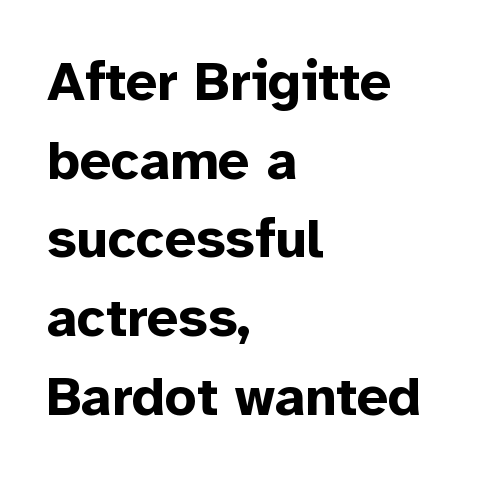
The image shows 55 px bold sans-serif type, upright; set left-aligned, normal line spacing (1.43x), normal letter spacing, not underlined; low stroke contrast and a medium x-height.
